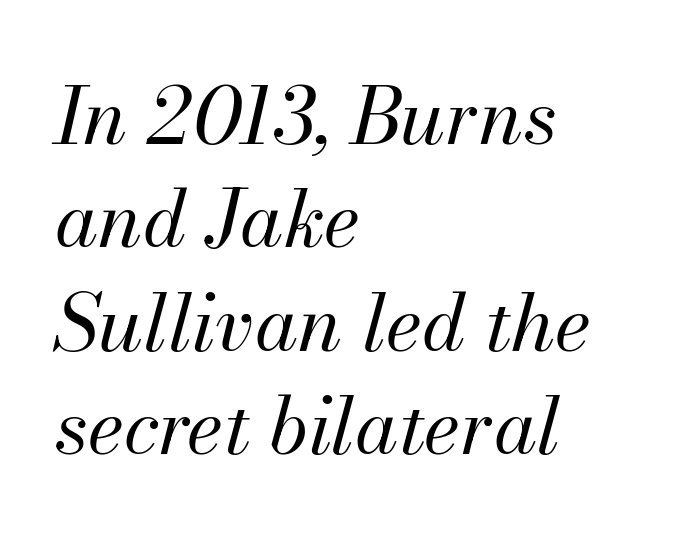
Q: Is the text bold? A: No.
Q: Is the text italic (slanted)? A: Yes, it leans right by about 13 degrees.
Q: Is the text underlined? A: No.
Q: How is the paragraph aligned? A: Left-aligned.
Q: Is the spacing between letters normal or unusually wide? A: Normal.
Q: Is the spacing between lines tight, normal or loose? A: Normal.
Q: Width (condensed, normal, or wide)? A: Normal.
Q: Stroke contrast? A: Medium.
Q: x-height? A: Small.
Q: Monospaced? A: No.
